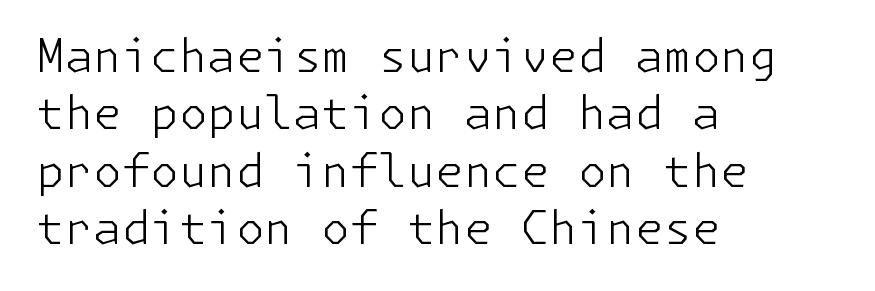
The area under the type is left untouched. Each line starts at the same left margin while the right side varies. In terms of leading, this rendering sits right in the middle. Weight: not bold — regular or lighter.
